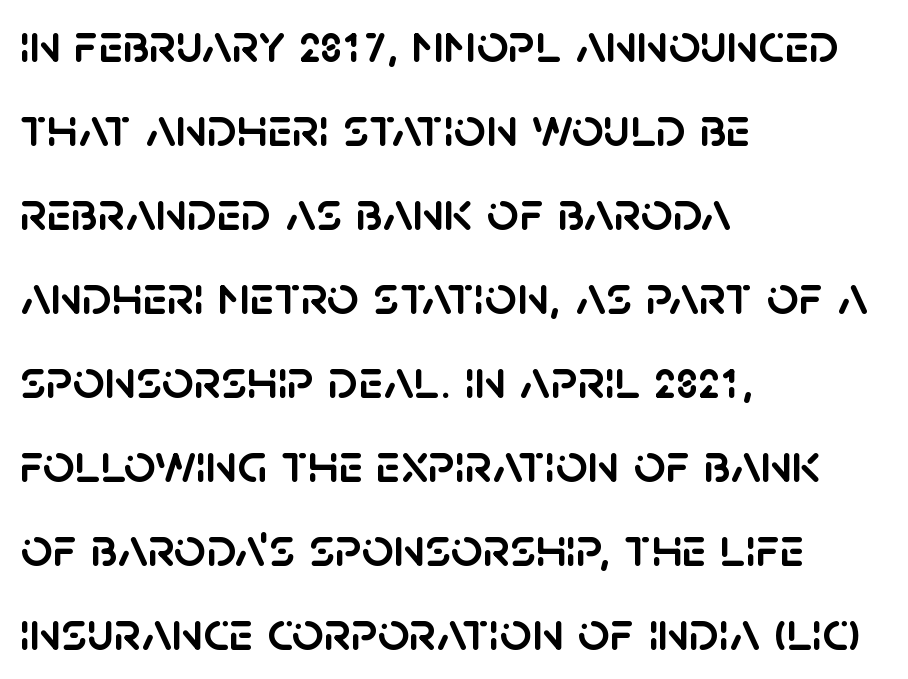
Each line starts at the same left margin while the right side varies. Words appear dense and cohesive because spacing is normal. This rendering features lettering with no underline. Letterform terminals end flat and unadorned throughout the passage. The letters stand upright; this is a roman face.
